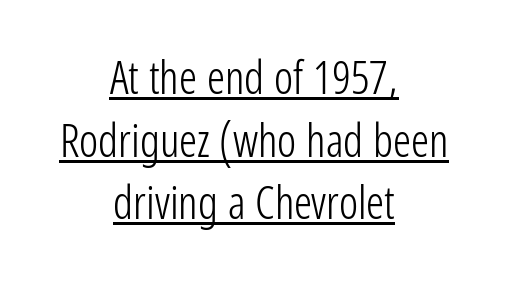
{"serif": "no", "italic": "no", "bold": "no", "weight": "light", "width": "condensed", "stroke_contrast": "low", "x_height": "medium", "monospaced": "no", "underline": "yes", "align": "center", "line_spacing": "normal", "line_spacing_ratio": 1.39, "letter_spacing": "normal", "letter_spacing_em": 0.0, "glyph_px": 45}
